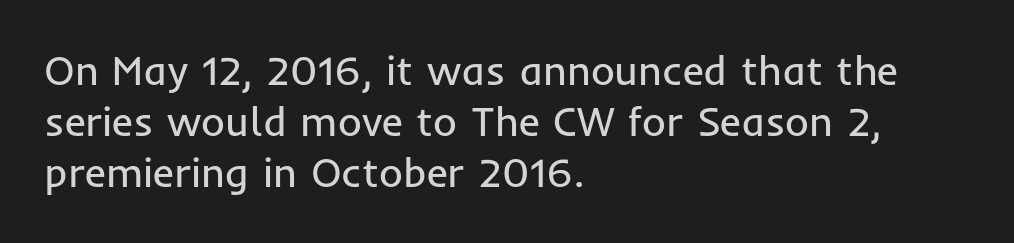
The image shows 41 px regular-weight sans-serif type, upright; set left-aligned, normal line spacing (1.25x), normal letter spacing, not underlined; low stroke contrast and a medium x-height.
